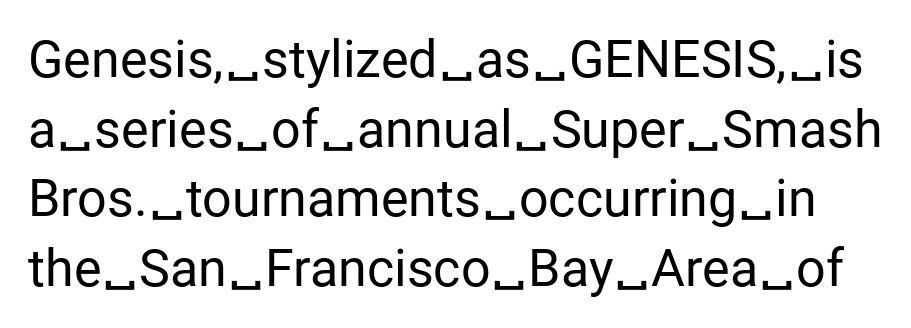
The image shows 52 px regular-weight sans-serif type, upright; set normal line spacing (1.34x), normal letter spacing, not underlined; low stroke contrast and a medium x-height.
